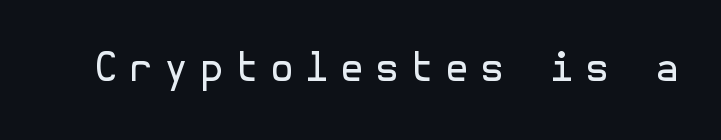
Q: Is the text bold? A: No.
Q: Is the text italic (slanted)? A: No, it is upright.
Q: Is the typeface a serif or a sans-serif typeface? A: Sans-serif.
Q: Is the text underlined? A: No.
Q: Is the spacing between letters normal or unusually wide? A: Unusually wide.
Q: Width (condensed, normal, or wide)? A: Normal.
Q: x-height? A: Medium.
